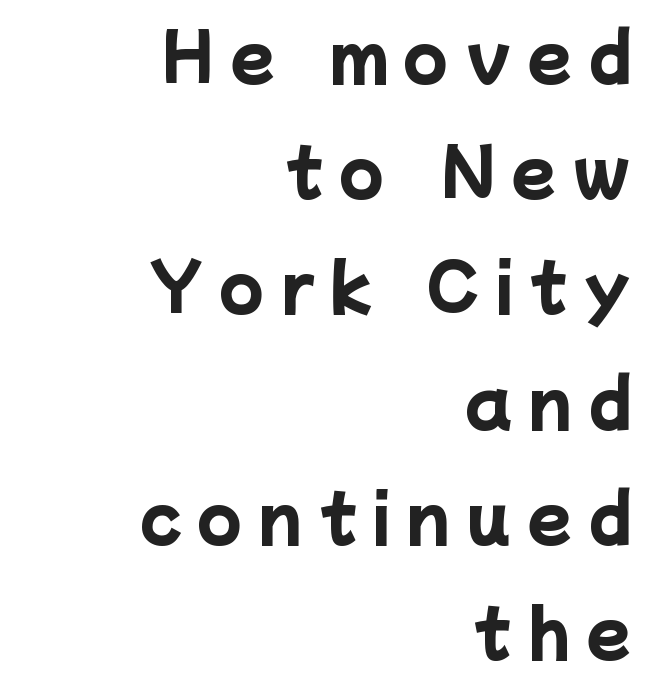
The image shows 64 px heavy sans-serif type; set right-aligned, line spacing 1.8x, unusually wide letter spacing (+0.26 em), not underlined; low stroke contrast and a medium x-height.
